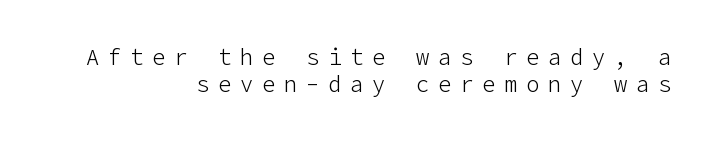
The image shows 22 px text type, upright; set right-aligned, line spacing 1.22x, unusually wide letter spacing (+0.4 em), not underlined.
